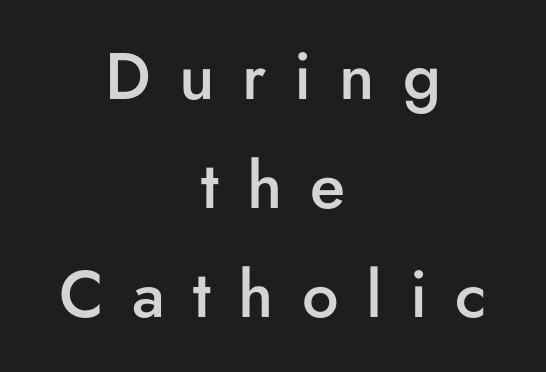
The image shows 65 px semibold sans-serif type, upright; set centered, normal line spacing (1.68x), unusually wide letter spacing (+0.43 em), not underlined; low stroke contrast and a small x-height.
